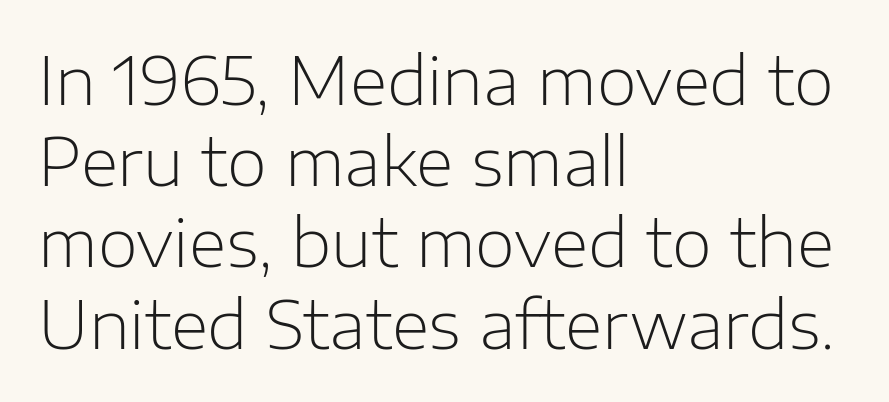
Q: Is the text bold? A: No.
Q: Is the text italic (slanted)? A: No, it is upright.
Q: Is the typeface a serif or a sans-serif typeface? A: Sans-serif.
Q: Is the text underlined? A: No.
Q: How is the paragraph aligned? A: Left-aligned.
Q: Is the spacing between letters normal or unusually wide? A: Normal.
Q: Is the spacing between lines tight, normal or loose? A: Normal.
Q: Width (condensed, normal, or wide)? A: Normal.
Q: Stroke contrast? A: Low.
Q: x-height? A: Medium.
Q: Monospaced? A: No.
